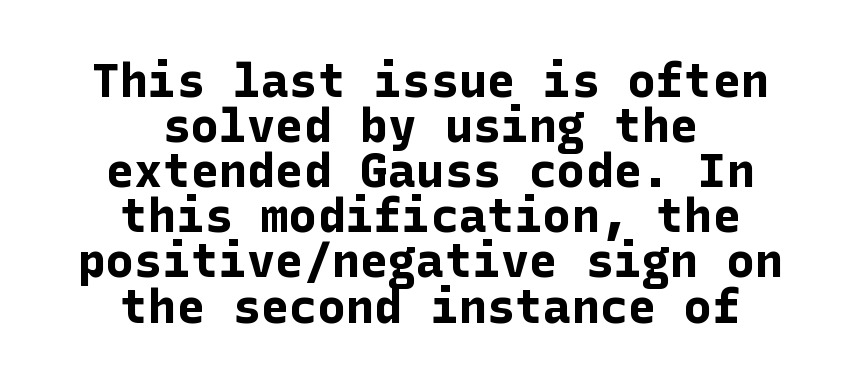
Q: Is the text bold? A: Yes.
Q: Is the text italic (slanted)? A: No, it is upright.
Q: Is the typeface a serif or a sans-serif typeface? A: Sans-serif.
Q: Is the text underlined? A: No.
Q: How is the paragraph aligned? A: Centered.
Q: Is the spacing between letters normal or unusually wide? A: Normal.
Q: Is the spacing between lines tight, normal or loose? A: Tight.
Q: Width (condensed, normal, or wide)? A: Normal.
Q: Stroke contrast? A: Low.
Q: x-height? A: Medium.
